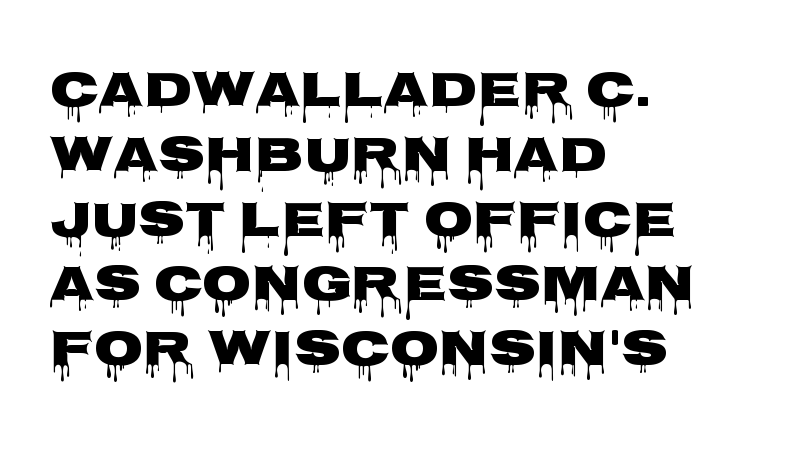
The image shows 51 px heavy, wide sans-serif type, upright; set left-aligned, normal line spacing (1.27x), normal letter spacing, not underlined; low stroke contrast and a large x-height.
